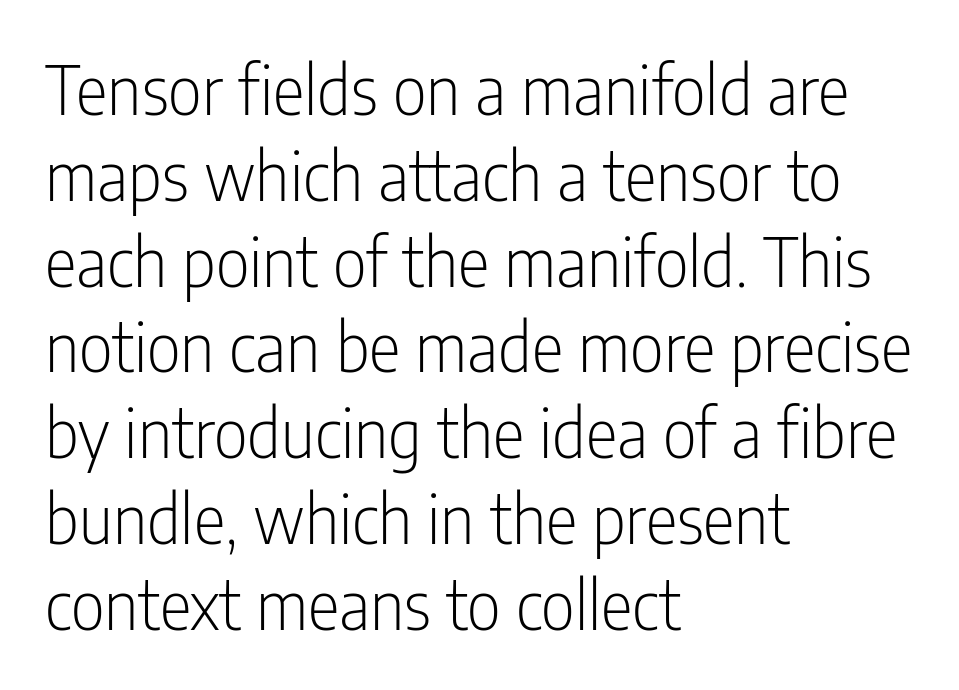
Q: Is the text bold? A: No.
Q: Is the text italic (slanted)? A: No, it is upright.
Q: Is the typeface a serif or a sans-serif typeface? A: Sans-serif.
Q: Is the text underlined? A: No.
Q: How is the paragraph aligned? A: Left-aligned.
Q: Is the spacing between letters normal or unusually wide? A: Normal.
Q: Is the spacing between lines tight, normal or loose? A: Normal.
Q: Width (condensed, normal, or wide)? A: Condensed.
Q: Stroke contrast? A: Low.
Q: x-height? A: Medium.
Q: Monospaced? A: No.
